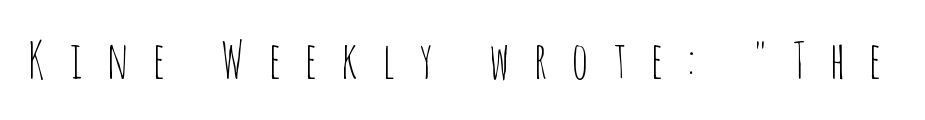
The image shows 50 px thin, condensed sans-serif type, upright; set unusually wide letter spacing (+0.49 em), not underlined; low stroke contrast and a large x-height.
